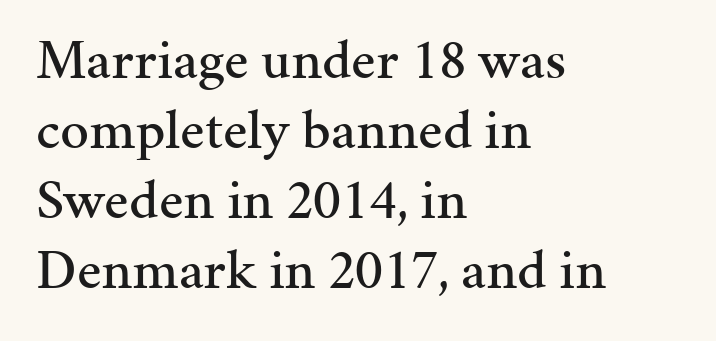
The line texture is even and compact thanks to regular tracking. Observe the serifs anchoring each vertical stroke in this sample. A bare baseline throughout the passage. Nope, not italic — everything's standing straight. Looks like regular typesetting: each glyph gets only the width it needs. The ragged edge is on the right, which tells us the setting is flush left.
